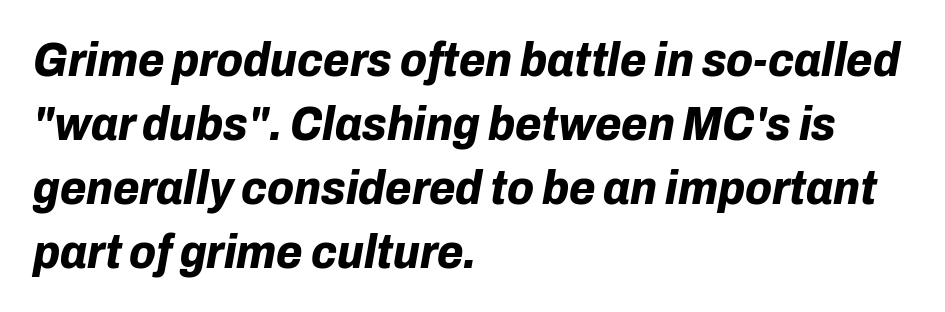
Emphasis by weight is at full strength: bold. What's the leading like? Ordinary, nothing unusual. Honestly, there is no underline to notice here at all. If you drew a ruler down the left edge, every line would touch it.
